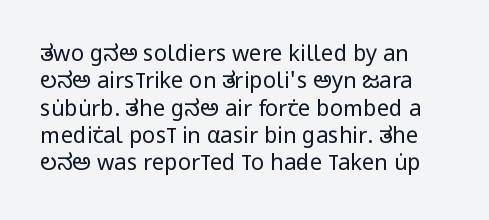
{"italic": "no", "bold": "no", "underline": "no", "line_spacing_ratio": 1.24, "letter_spacing": "normal", "letter_spacing_em": 0.0, "glyph_px": 22}
